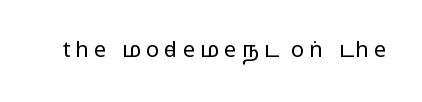
The image shows 22 px text type, upright; set unusually wide letter spacing (+0.23 em), not underlined.
